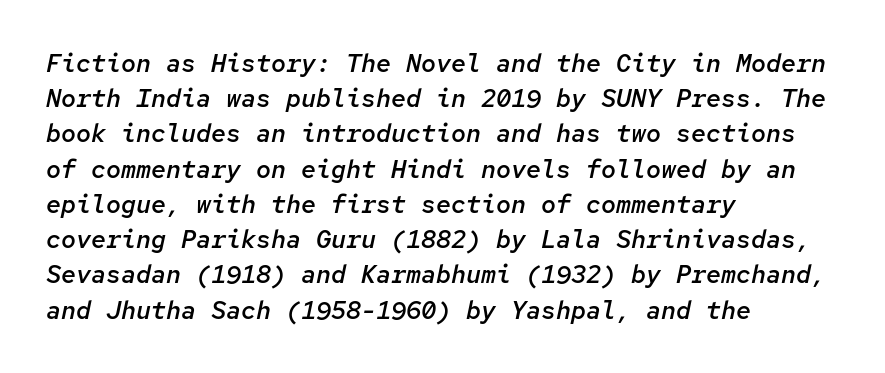
Q: Is the text bold? A: Semi-bold.
Q: Is the text italic (slanted)? A: Yes, it leans right by about 12 degrees.
Q: Is the text underlined? A: No.
Q: How is the paragraph aligned? A: Left-aligned.
Q: Is the spacing between letters normal or unusually wide? A: Normal.
Q: Is the spacing between lines tight, normal or loose? A: Normal.
